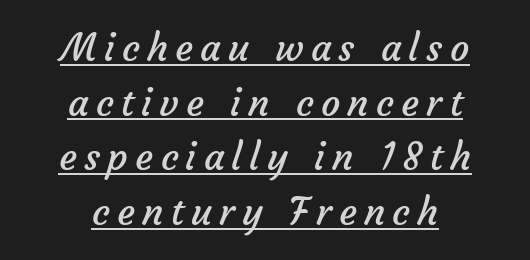
Q: Is the text bold? A: No.
Q: Is the typeface a serif or a sans-serif typeface? A: Sans-serif.
Q: Is the text underlined? A: Yes.
Q: How is the paragraph aligned? A: Centered.
Q: Is the spacing between lines tight, normal or loose? A: Normal.
Q: Width (condensed, normal, or wide)? A: Normal.
Q: Stroke contrast? A: Low.
Q: x-height? A: Medium.
Q: Monospaced? A: No.
